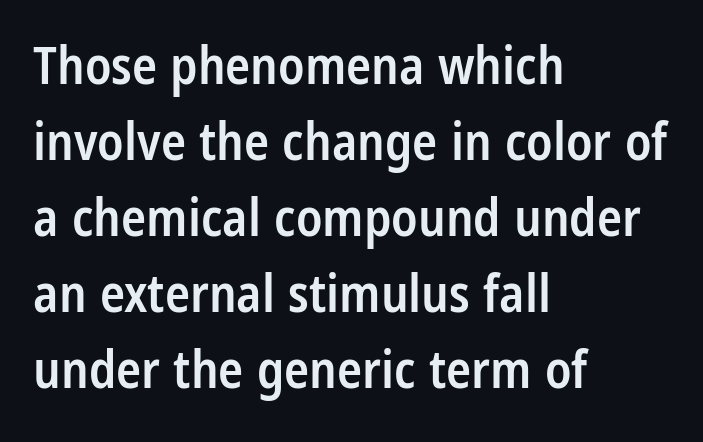
Q: Is the text bold? A: Semi-bold.
Q: Is the text italic (slanted)? A: No, it is upright.
Q: Is the typeface a serif or a sans-serif typeface? A: Sans-serif.
Q: Is the text underlined? A: No.
Q: How is the paragraph aligned? A: Left-aligned.
Q: Is the spacing between letters normal or unusually wide? A: Normal.
Q: Is the spacing between lines tight, normal or loose? A: Normal.
Q: Width (condensed, normal, or wide)? A: Condensed.
Q: Stroke contrast? A: Low.
Q: x-height? A: Large.
Q: Monospaced? A: No.
